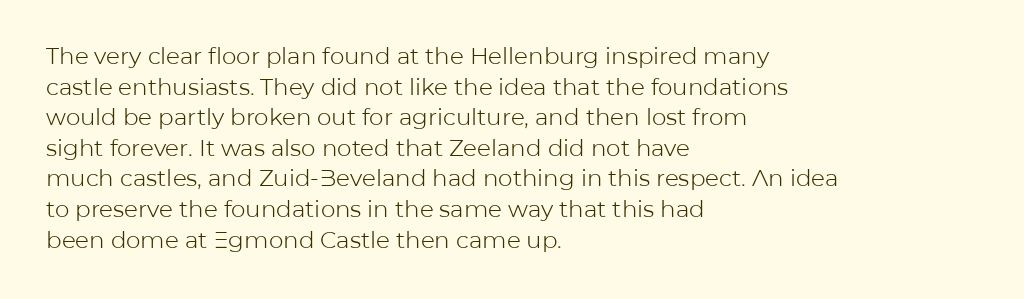
Q: Is the text bold? A: No.
Q: Is the text italic (slanted)? A: No, it is upright.
Q: Is the text underlined? A: No.
Q: How is the paragraph aligned? A: Left-aligned.
Q: Is the spacing between letters normal or unusually wide? A: Normal.
Q: Is the spacing between lines tight, normal or loose? A: Normal.
